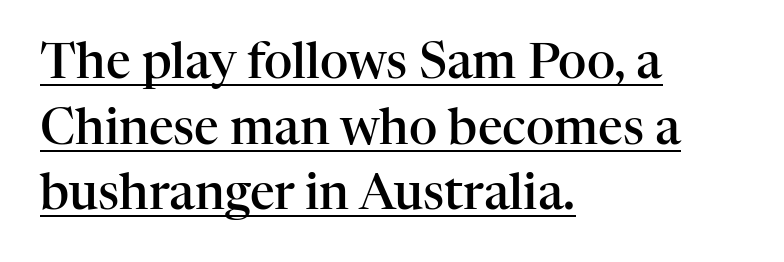
The image shows 49 px semibold serif type, upright; set left-aligned, normal line spacing (1.34x), normal letter spacing, underlined; high stroke contrast and a medium x-height.
